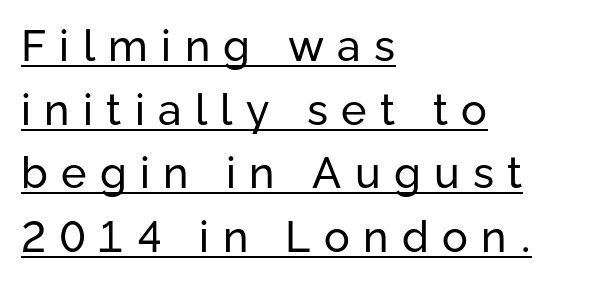
The image shows 43 px regular-weight sans-serif type, upright; set left-aligned, normal line spacing (1.48x), unusually wide letter spacing (+0.31 em), underlined; low stroke contrast and a medium x-height.
